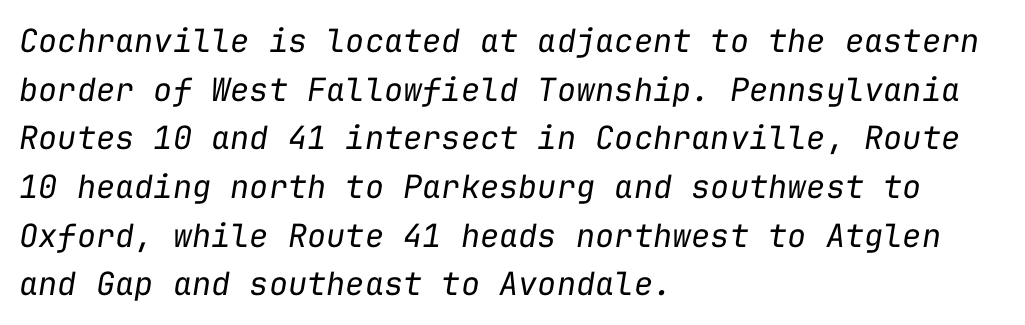
{"italic": "yes", "lean": "right", "slant_degrees": 9, "bold": "no", "weight": "regular", "width": "normal", "stroke_contrast": "low", "x_height": "medium", "monospaced": "yes", "underline": "no", "align": "left", "line_spacing": "normal", "line_spacing_ratio": 1.52, "letter_spacing": "normal", "letter_spacing_em": 0.0, "glyph_px": 32}
